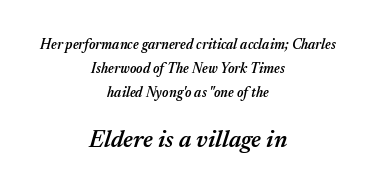
The image shows 24 px text type, italic (leaning right); set centered, line spacing 1.72x, normal letter spacing, not underlined; the second (bottom) block is 1.71x larger.
